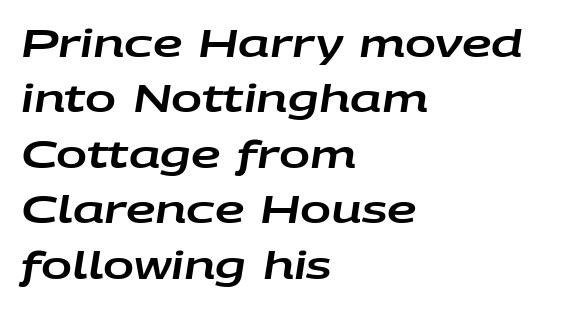
The image shows 37 px wide type, italic (leaning right); set left-aligned, normal line spacing (1.5x), normal letter spacing, not underlined; low stroke contrast and a large x-height.
